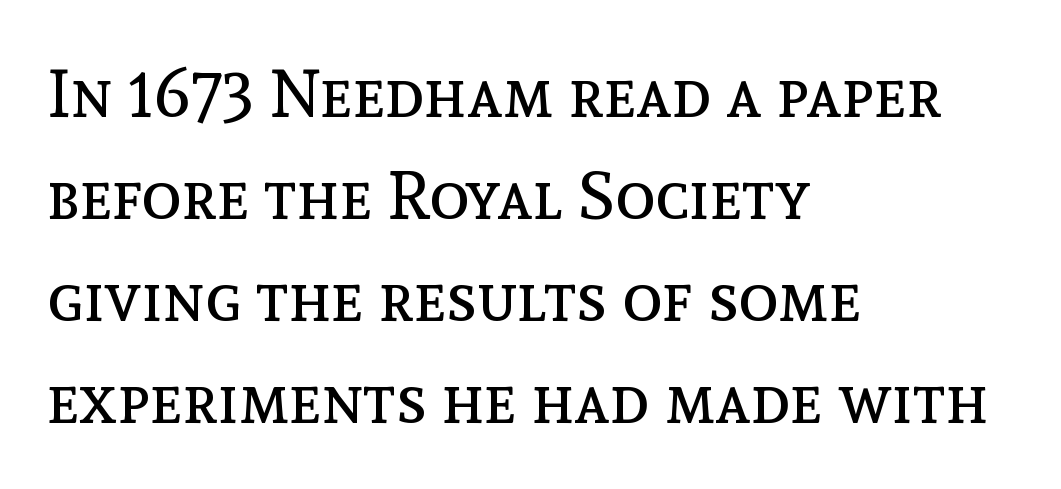
{"italic": "no", "bold": "no", "weight": "regular", "width": "normal", "x_height": "medium", "monospaced": "no", "underline": "no", "align": "left", "line_spacing": "normal", "line_spacing_ratio": 1.52, "letter_spacing": "normal", "letter_spacing_em": 0.0, "glyph_px": 67}
